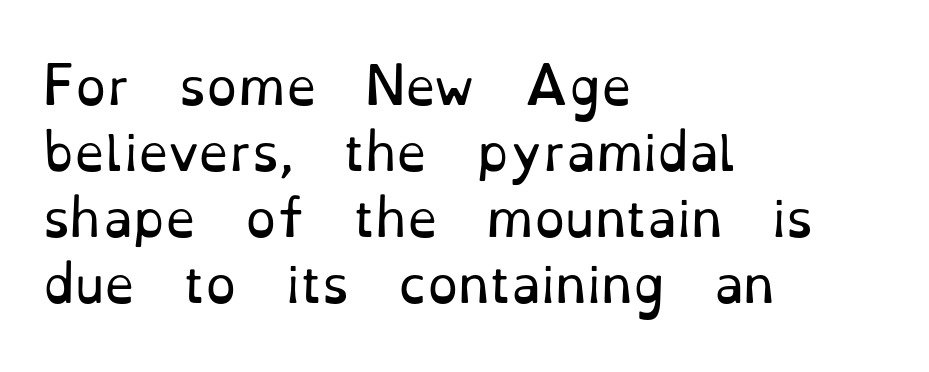
Q: Is the text bold? A: No.
Q: Is the text italic (slanted)? A: No, it is upright.
Q: Is the typeface a serif or a sans-serif typeface? A: Sans-serif.
Q: Is the text underlined? A: No.
Q: How is the paragraph aligned? A: Left-aligned.
Q: Is the spacing between letters normal or unusually wide? A: Normal.
Q: Is the spacing between lines tight, normal or loose? A: Normal.
Q: Width (condensed, normal, or wide)? A: Normal.
Q: Stroke contrast? A: Low.
Q: x-height? A: Small.
Q: Monospaced? A: No.
